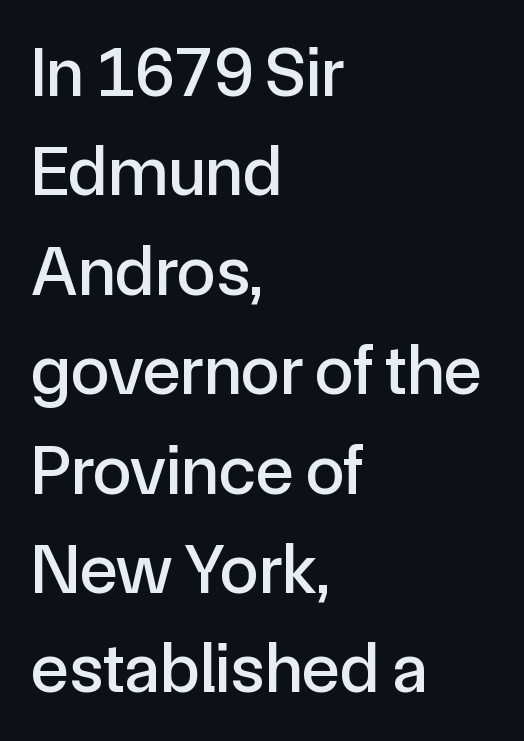
Q: Is the text italic (slanted)? A: No, it is upright.
Q: Is the typeface a serif or a sans-serif typeface? A: Sans-serif.
Q: Is the text underlined? A: No.
Q: How is the paragraph aligned? A: Left-aligned.
Q: Is the spacing between letters normal or unusually wide? A: Normal.
Q: Is the spacing between lines tight, normal or loose? A: Normal.
Q: Width (condensed, normal, or wide)? A: Normal.
Q: x-height? A: Medium.
Q: Monospaced? A: No.
